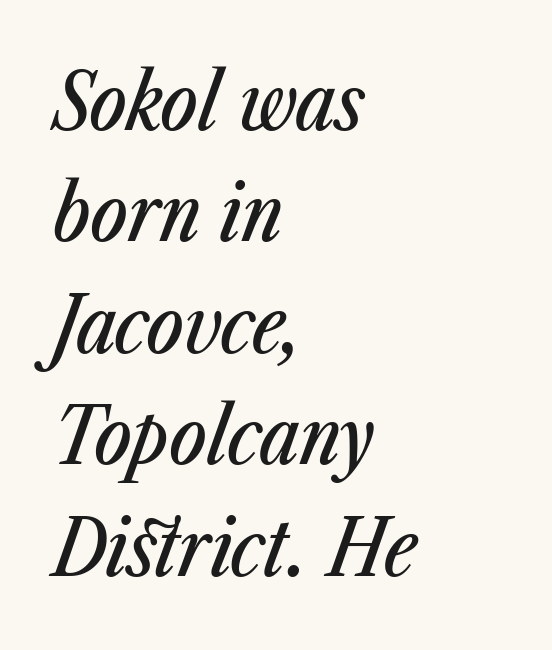
{"italic": "yes", "lean": "right", "slant_degrees": 23, "width": "condensed", "stroke_contrast": "low", "x_height": "medium", "monospaced": "no", "underline": "no", "align": "left", "line_spacing": "normal", "line_spacing_ratio": 1.41, "letter_spacing": "normal", "letter_spacing_em": 0.0, "glyph_px": 79}
